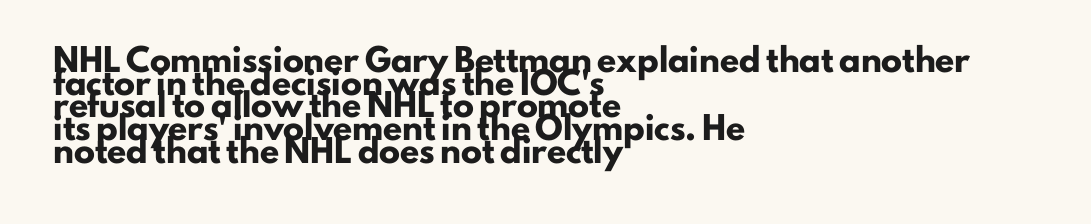
{"italic": "no", "bold": "yes", "underline": "no", "align": "left", "line_spacing": "tight", "line_spacing_ratio": 1.08, "letter_spacing": "normal", "letter_spacing_em": 0.0, "glyph_px": 21}
